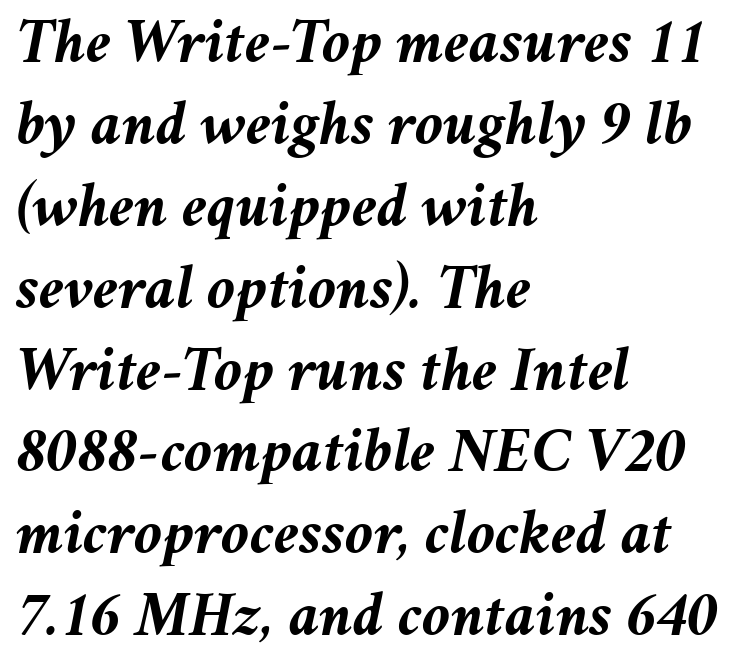
Left-aligned paragraph, ragged on the right. The lettering tilts uniformly, giving the passage an italic look. Summary of vertical rhythm: regular, with standard interline spacing. The line texture is even and compact thanks to regular tracking. Proportional: the letters do not fall into vertical columns. Heavy, bold letterforms.
